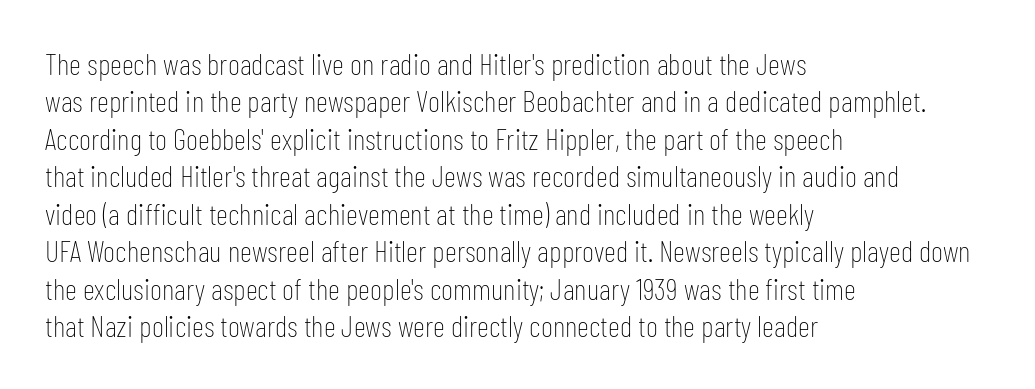
Q: Is the text bold? A: No.
Q: Is the text italic (slanted)? A: No, it is upright.
Q: Is the typeface a serif or a sans-serif typeface? A: Sans-serif.
Q: Is the text underlined? A: No.
Q: How is the paragraph aligned? A: Left-aligned.
Q: Is the spacing between letters normal or unusually wide? A: Normal.
Q: Is the spacing between lines tight, normal or loose? A: Normal.
Q: Width (condensed, normal, or wide)? A: Condensed.
Q: Stroke contrast? A: Low.
Q: x-height? A: Medium.
Q: Monospaced? A: No.
